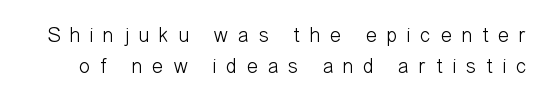
Is the letter spacing exaggerated? Yes — the characters are pushed far apart. The letters stand upright; this is a roman face. The area under the type is left untouched. This block has exactly the height ordinary leading produces.
